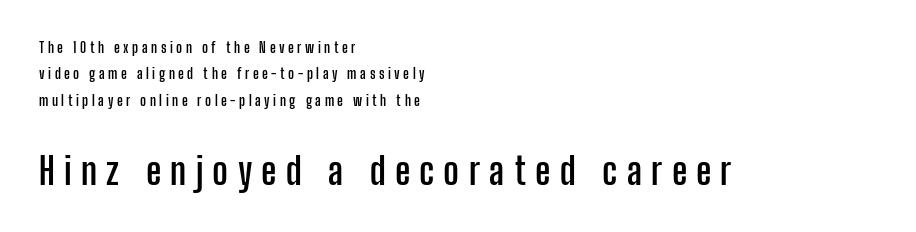
{"serif": "no", "italic": "no", "bold": "yes", "weight": "semibold", "width": "condensed", "stroke_contrast": "low", "x_height": "medium", "monospaced": "no", "underline": "no", "align": "left", "line_spacing_ratio": 1.89, "letter_spacing": "wide", "letter_spacing_em": 0.25, "larger_block": "second", "size_ratio": 2.64, "glyph_px": 37}
